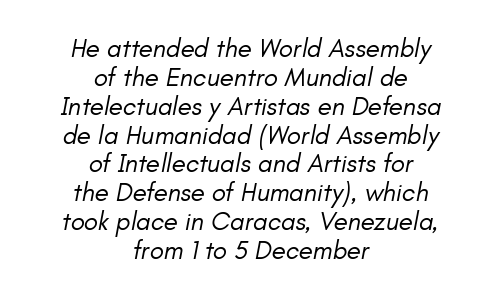
The image shows 26 px text type; set centered, tight line spacing (1.11x), normal letter spacing, not underlined.
